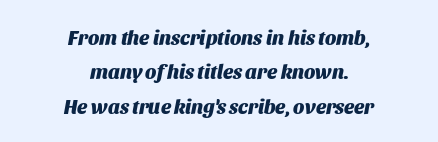
The letters are slanted; this is an italic face. These lines keep a tight, regular rhythm from letter to letter. A clean baseline with only descenders dipping below it. Line starts and ends both wander, symmetrically.
